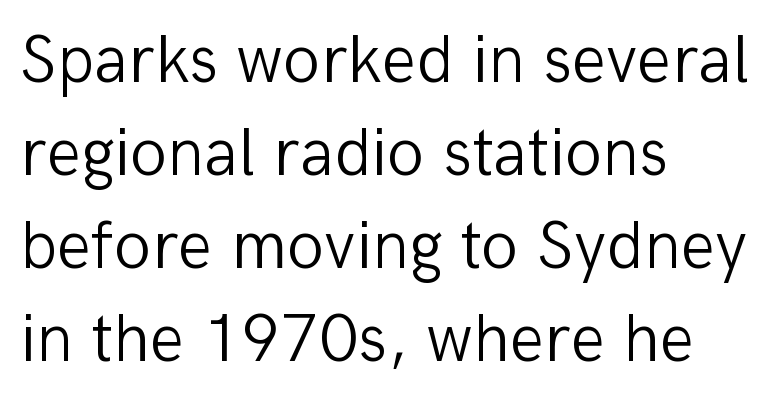
These glyphs show unthickened strokes, regular width or finer. The type sits square on the baseline with zero lean. This sample uses a sans-serif face. The words here are not underlined.
